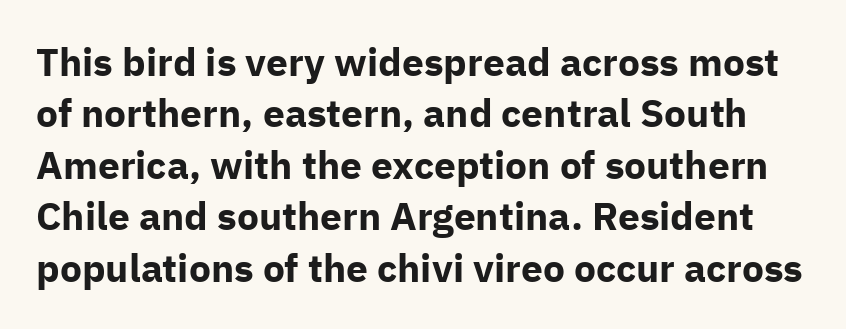
The image shows 39 px bold sans-serif type, upright; set normal line spacing (1.32x), normal letter spacing, not underlined; low stroke contrast and a medium x-height.
